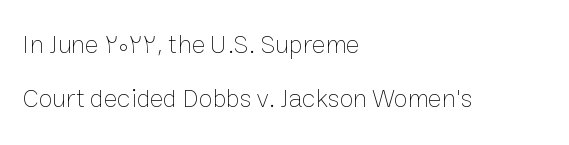
Posture: vertical. Unmarked baselines from the first word to the last. Every row of glyphs begins at an identical x-position on the left. Is there much room between lines? Yes — plenty of vertical air separates them. Stem width sits at or under what a default text font uses. There is no visible air inserted between adjacent glyphs.
